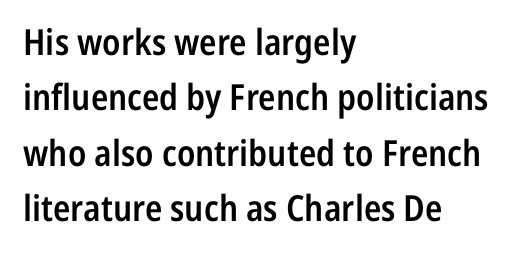
{"serif": "no", "italic": "no", "bold": "semi", "weight": "semibold", "width": "condensed", "stroke_contrast": "low", "x_height": "medium", "monospaced": "no", "underline": "no", "align": "left", "line_spacing": "normal", "line_spacing_ratio": 1.54, "letter_spacing": "normal", "letter_spacing_em": 0.0, "glyph_px": 36}
